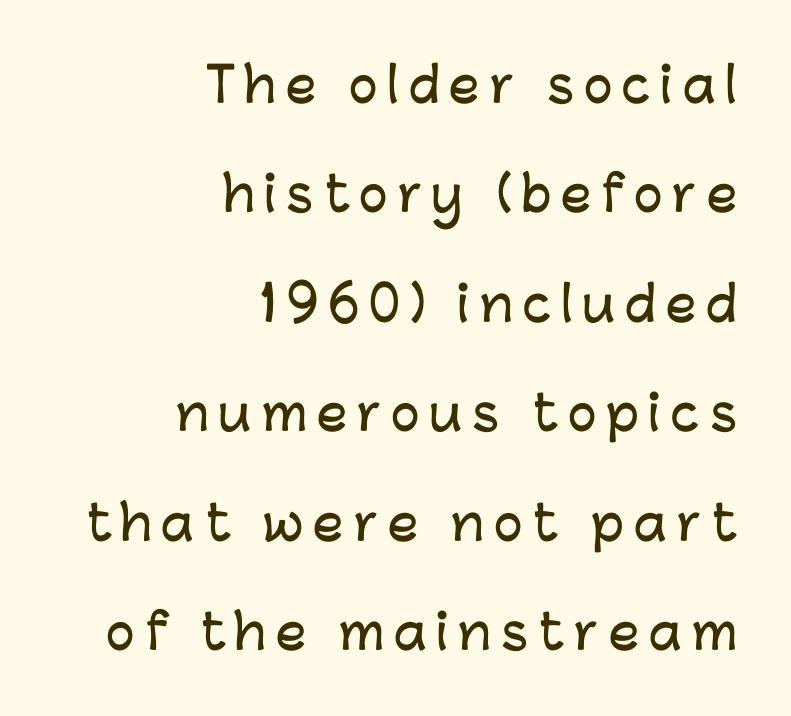
Varying glyph widths throughout — classic text-font behaviour. The passage shown is typeset with a sans-serif family. This is roman type, the default non-slanted kind. Teacher's note: observe the even right margin — that is flush-right alignment.
